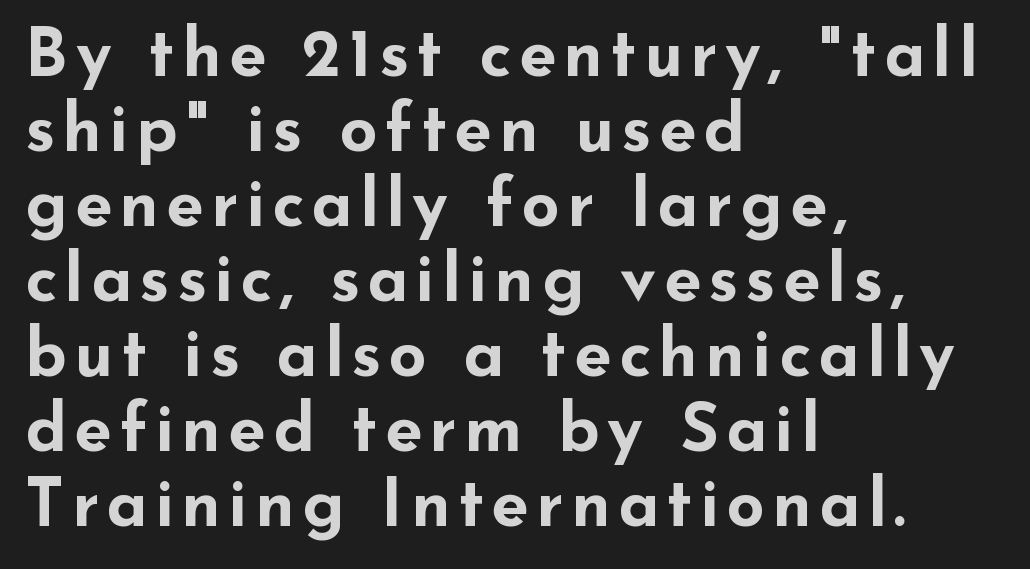
{"serif": "no", "italic": "no", "bold": "yes", "weight": "bold", "width": "wide", "stroke_contrast": "low", "x_height": "small", "monospaced": "no", "underline": "no", "align": "left", "line_spacing": "tight", "line_spacing_ratio": 1.12, "glyph_px": 67}
